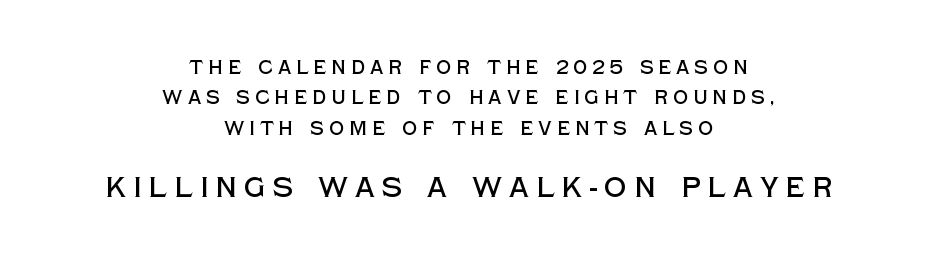
In this sample the second text group is rendered at the bigger scale. Casual observation: everything's sitting right in the middle. The zone under the glyphs is completely vacant. The letters stand straight up with perfectly vertical stems. This is sans-serif lettering, the kind often seen on screens and signage. Horizontal bands of white between lines are of average thickness.
